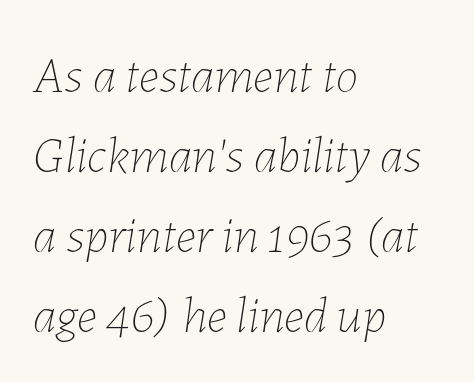
Q: Is the text bold? A: No.
Q: Is the text italic (slanted)? A: Yes, it leans right by about 7 degrees.
Q: Is the text underlined? A: No.
Q: How is the paragraph aligned? A: Left-aligned.
Q: Is the spacing between letters normal or unusually wide? A: Normal.
Q: Is the spacing between lines tight, normal or loose? A: Normal.
Q: Width (condensed, normal, or wide)? A: Normal.
Q: Stroke contrast? A: Low.
Q: x-height? A: Medium.
Q: Monospaced? A: No.
